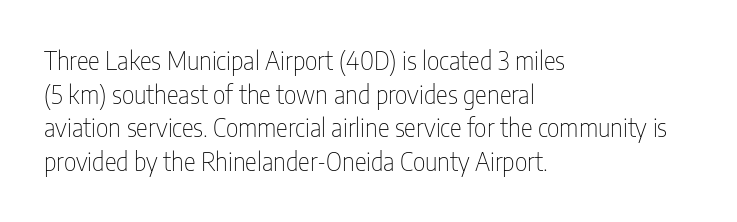
{"italic": "no", "bold": "no", "underline": "no", "align": "left", "line_spacing": "normal", "line_spacing_ratio": 1.35, "letter_spacing": "normal", "letter_spacing_em": 0.0, "glyph_px": 25}
